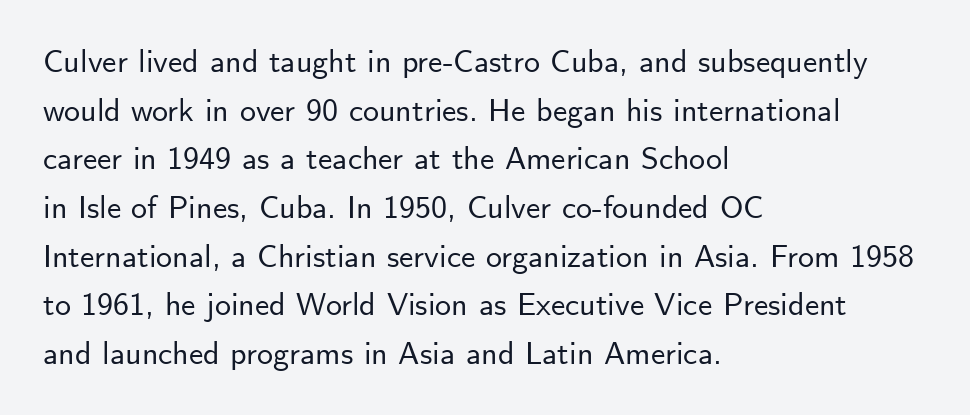
The image shows 32 px sans-serif type, upright; set left-aligned, normal line spacing (1.52x), normal letter spacing, not underlined; low stroke contrast and a small x-height.
